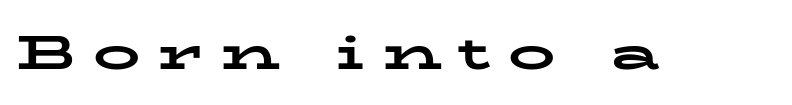
The image shows 47 px bold, wide serif type, upright; set unusually wide letter spacing (+0.36 em), not underlined; low stroke contrast and a medium x-height.
